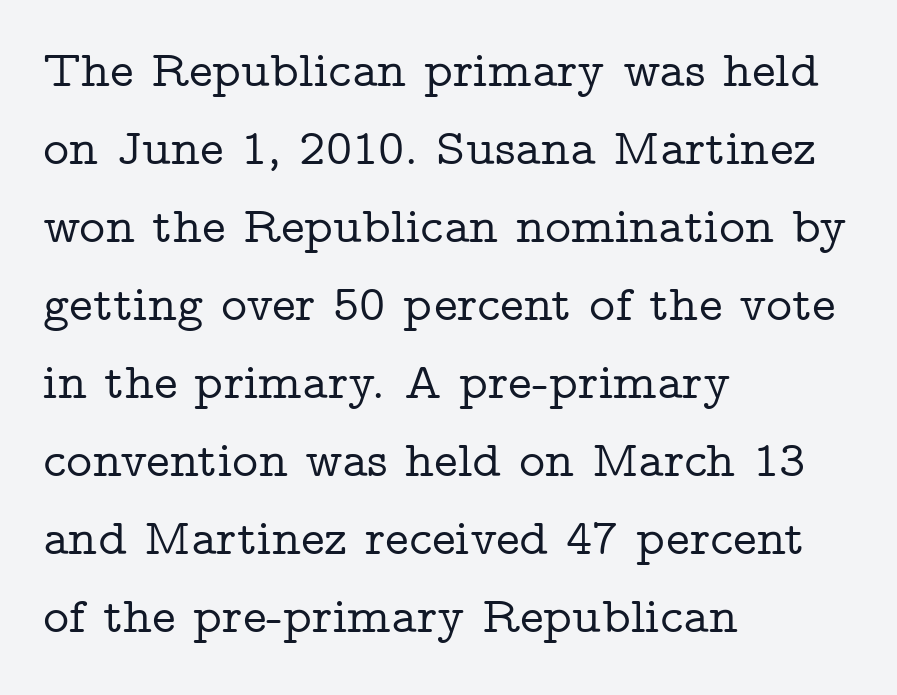
Q: Is the text italic (slanted)? A: No, it is upright.
Q: Is the typeface a serif or a sans-serif typeface? A: Serif.
Q: Is the text underlined? A: No.
Q: How is the paragraph aligned? A: Left-aligned.
Q: Is the spacing between letters normal or unusually wide? A: Normal.
Q: Is the spacing between lines tight, normal or loose? A: Normal.
Q: Width (condensed, normal, or wide)? A: Wide.
Q: Stroke contrast? A: Low.
Q: x-height? A: Medium.
Q: Monospaced? A: No.
